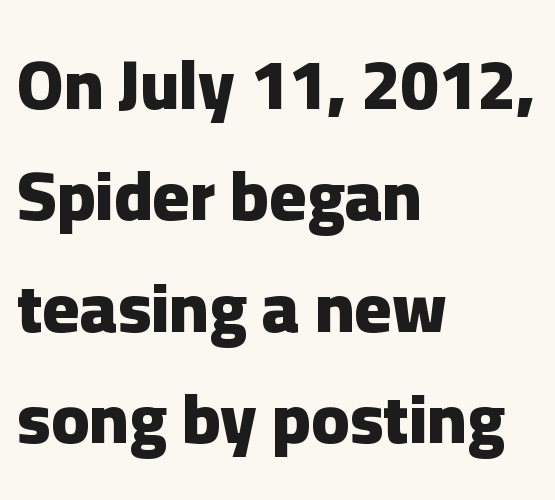
The image shows 70 px heavy sans-serif type, upright; set left-aligned, normal line spacing (1.59x), normal letter spacing, not underlined; low stroke contrast and a medium x-height.
